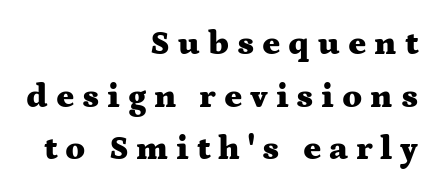
The image shows 34 px heavy, wide serif type, upright; set right-aligned, normal line spacing (1.55x), unusually wide letter spacing (+0.23 em), not underlined; medium stroke contrast and a medium x-height.
